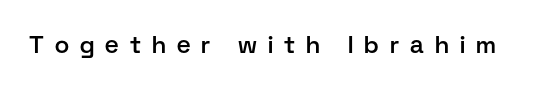
The image shows 24 px text type, upright; set unusually wide letter spacing (+0.46 em), not underlined.
